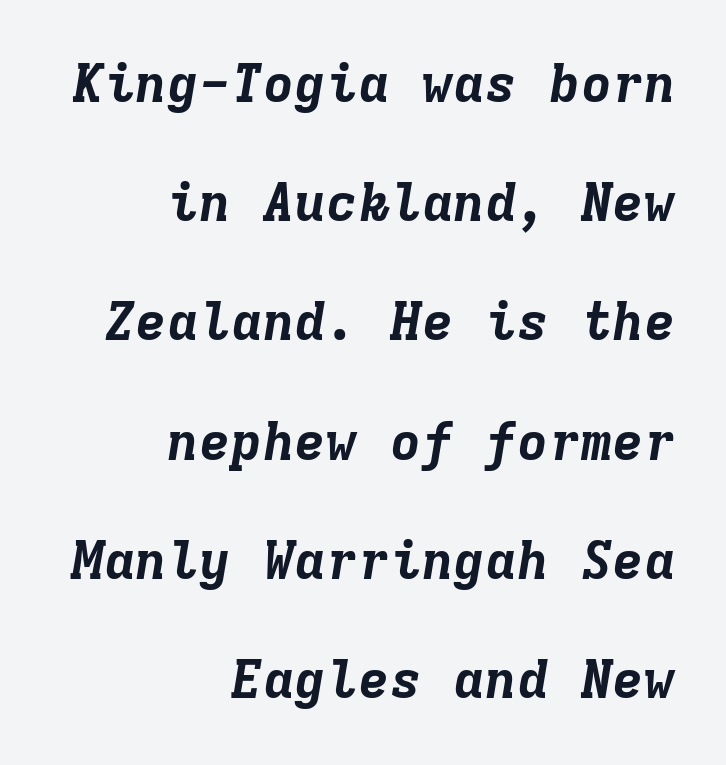
{"italic": "yes", "lean": "right", "slant_degrees": 9, "bold": "yes", "weight": "bold", "width": "normal", "stroke_contrast": "low", "x_height": "medium", "monospaced": "yes", "underline": "no", "align": "right", "line_spacing": "loose", "line_spacing_ratio": 2.25, "letter_spacing": "normal", "letter_spacing_em": 0.0, "glyph_px": 53}
